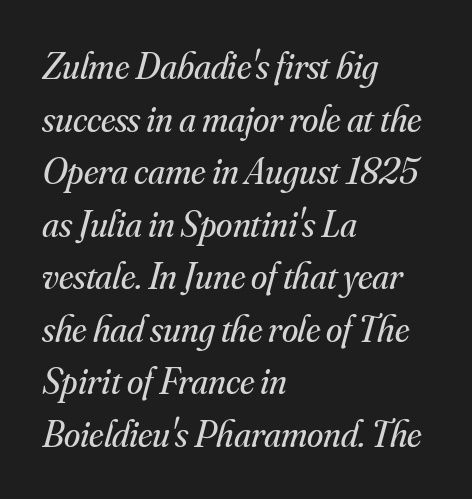
The image shows 37 px regular-weight serif type, italic (leaning right); set left-aligned, normal line spacing (1.42x), normal letter spacing, not underlined; medium stroke contrast and a small x-height.
